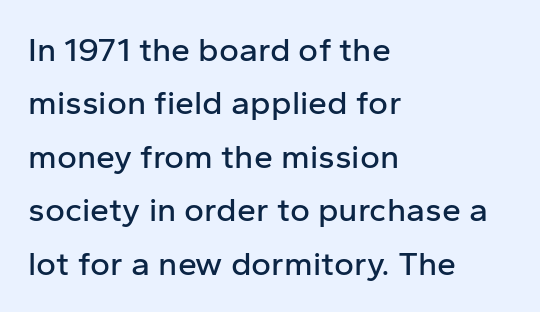
Is this a fixed-width face? No — the glyphs have proportional, varying widths. Nothing unusual about the tracking: characters are spaced as the font intends. The characters display no serif detailing; their extremities are plain. Horizontal alignment here is leftward, the default for most running prose.
